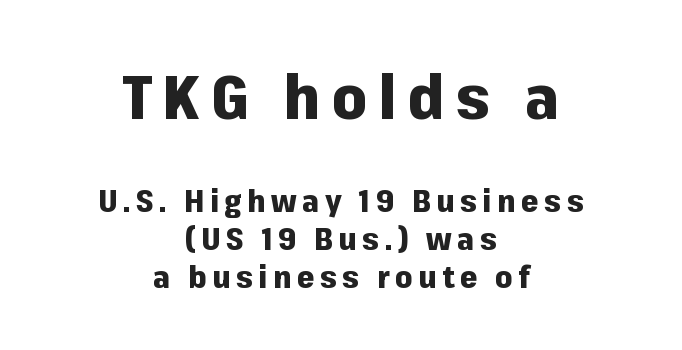
Proportional: the letters do not fall into vertical columns. Whoever set this made the first block the dominant, larger element. Regarding serifs, this sample does without them. Designer's note — italics off, roman on. Rule under the text: the space is simply empty.
